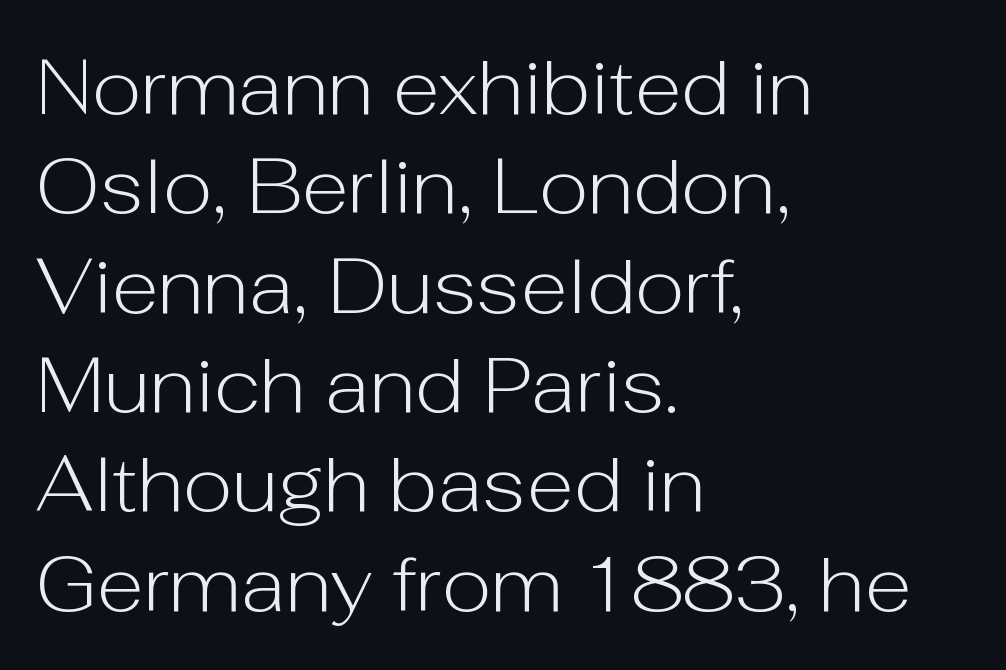
Q: Is the text bold? A: No.
Q: Is the text italic (slanted)? A: No, it is upright.
Q: Is the typeface a serif or a sans-serif typeface? A: Sans-serif.
Q: Is the text underlined? A: No.
Q: How is the paragraph aligned? A: Left-aligned.
Q: Is the spacing between letters normal or unusually wide? A: Normal.
Q: Is the spacing between lines tight, normal or loose? A: Normal.
Q: Width (condensed, normal, or wide)? A: Normal.
Q: Stroke contrast? A: Low.
Q: x-height? A: Medium.
Q: Monospaced? A: No.
